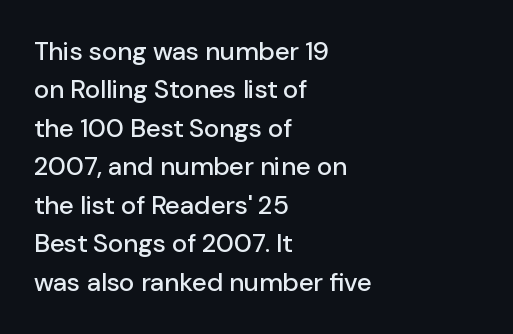
Q: Is the text italic (slanted)? A: No, it is upright.
Q: Is the text underlined? A: No.
Q: How is the paragraph aligned? A: Left-aligned.
Q: Is the spacing between letters normal or unusually wide? A: Normal.
Q: Is the spacing between lines tight, normal or loose? A: Normal.
